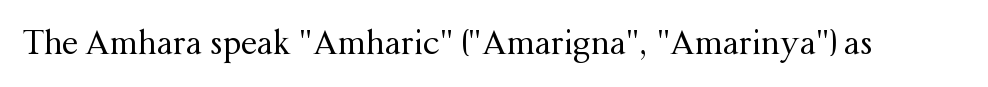
This sample uses plain, unmodified letter spacing. Old-style or modern, the face here clearly has serifs. The space beneath each line is pristine and unruled. A typesetter would call this proportional, since set widths differ per character. Do the letters lean? They stand straight. This reads as an unemphasized weight, regular at the heaviest.
